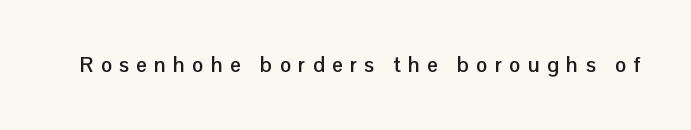
{"italic": "no", "bold": "yes", "underline": "no", "letter_spacing": "wide", "letter_spacing_em": 0.35, "glyph_px": 21}
